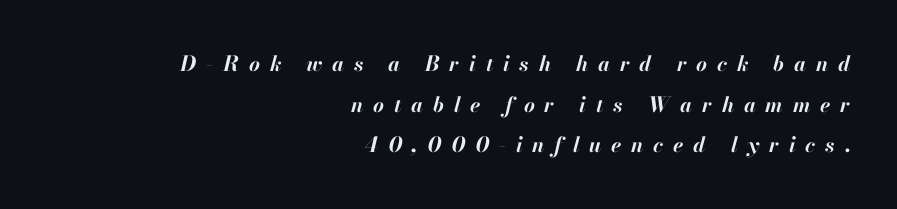
Q: Is the text bold? A: Yes.
Q: Is the text italic (slanted)? A: Yes, it leans right by about 13 degrees.
Q: Is the text underlined? A: No.
Q: How is the paragraph aligned? A: Right-aligned.
Q: Is the spacing between letters normal or unusually wide? A: Unusually wide.
Q: Is the spacing between lines tight, normal or loose? A: Loose.
